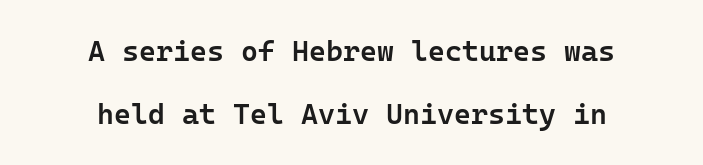
Posture: straight, roman, zero tilt. The glyphs in this specimen are sans serif. Quick note: interline space is abundant. Nothing unusual about the tracking: characters are spaced as the font intends. If you folded the block vertically in half, each line would mirror itself in length.
